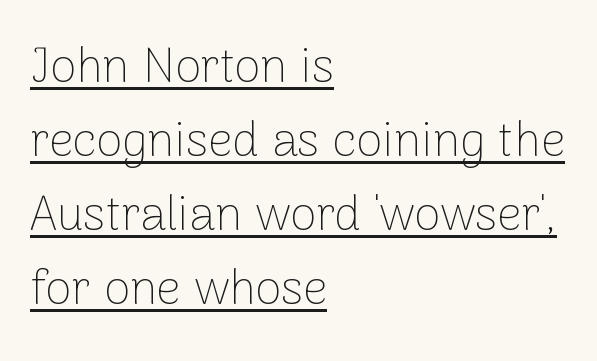
The image shows 48 px thin sans-serif type, upright; set left-aligned, normal line spacing (1.54x), normal letter spacing, underlined; low stroke contrast and a medium x-height.
